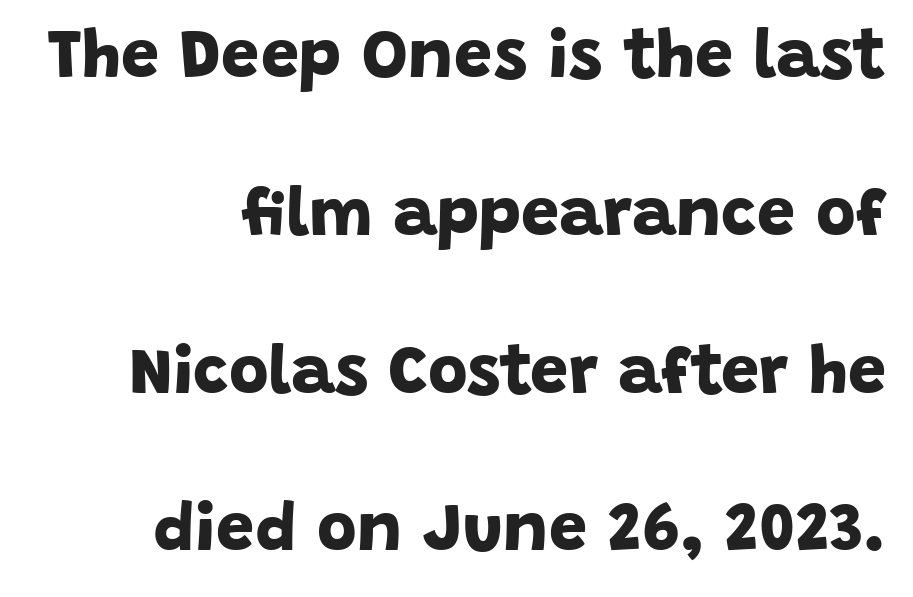
{"serif": "no", "bold": "yes", "weight": "bold", "width": "normal", "stroke_contrast": "low", "x_height": "large", "monospaced": "no", "underline": "no", "align": "right", "line_spacing": "loose", "line_spacing_ratio": 2.32, "letter_spacing": "normal", "letter_spacing_em": 0.0, "glyph_px": 68}
